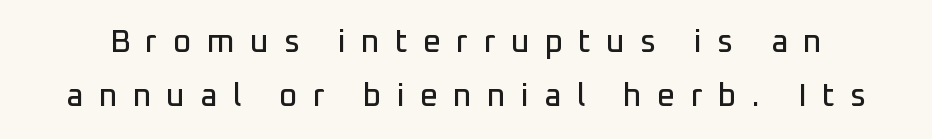
This rendering widens character spacing well past its baseline value. Bare-footed words on every line. One glance says typical: line gaps are just what's usual. Serifs: no, the terminals of the letterforms are clean.
